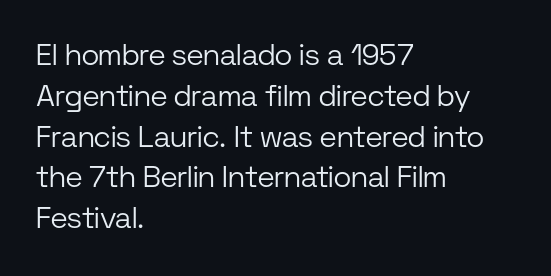
Q: Is the text bold? A: No.
Q: Is the text italic (slanted)? A: No, it is upright.
Q: Is the typeface a serif or a sans-serif typeface? A: Sans-serif.
Q: Is the text underlined? A: No.
Q: How is the paragraph aligned? A: Left-aligned.
Q: Is the spacing between letters normal or unusually wide? A: Normal.
Q: Is the spacing between lines tight, normal or loose? A: Normal.
Q: Width (condensed, normal, or wide)? A: Normal.
Q: Stroke contrast? A: Low.
Q: x-height? A: Medium.
Q: Monospaced? A: No.
